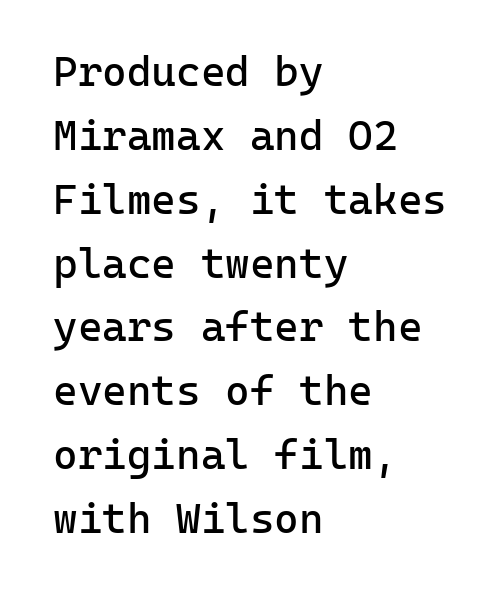
The foot of each line stays bare and open. Nope, no serifs anywhere on these letters. Is the block centered? No — it sits flush against the left margin. The passage shown is typed in a monospace face where columns stay perfectly aligned. Each new line begins a customary step beneath the previous one. The passage shown has conventional tracking throughout.
